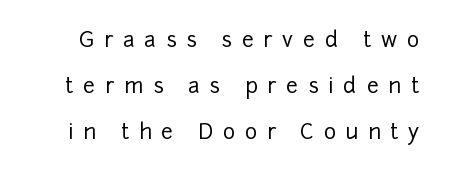
In terms of letterspacing, this is a distinctly airy, spread setting. Ordinary non-slanted type is in use. Plain, unruled lines of type. Widely set lines give the paragraph a tall, airy silhouette.
